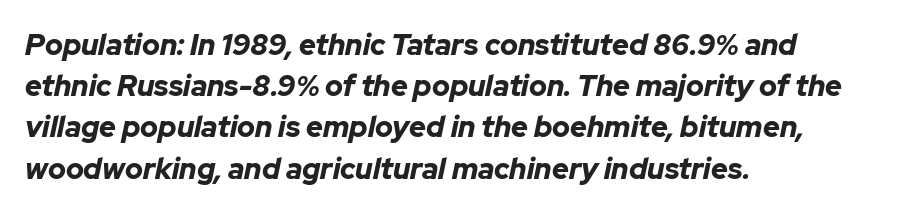
Notice how thick the strokes are: this is what a full bold looks like. No word sits above an underline. The rows are spaced the way most documents space them. Italic: yes, the glyphs are oblique. Each letter keeps its own natural width here, so spacing adapts to shape.
